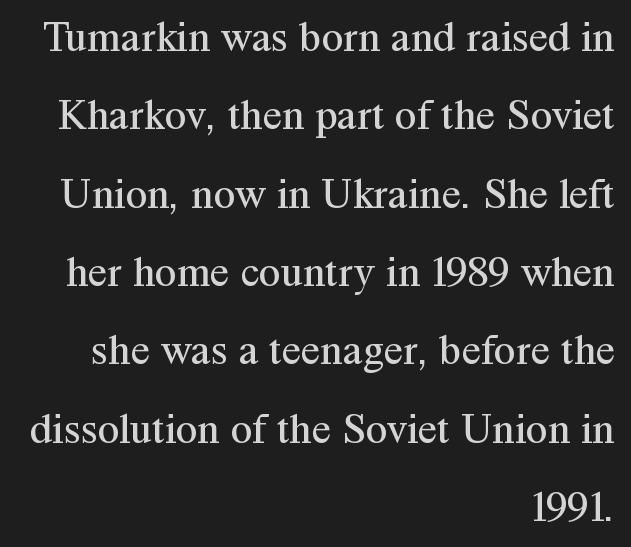
{"serif": "yes", "italic": "no", "bold": "no", "weight": "regular", "width": "normal", "stroke_contrast": "medium", "x_height": "medium", "monospaced": "no", "underline": "no", "align": "right", "line_spacing_ratio": 1.78, "letter_spacing": "normal", "letter_spacing_em": 0.0, "glyph_px": 44}
